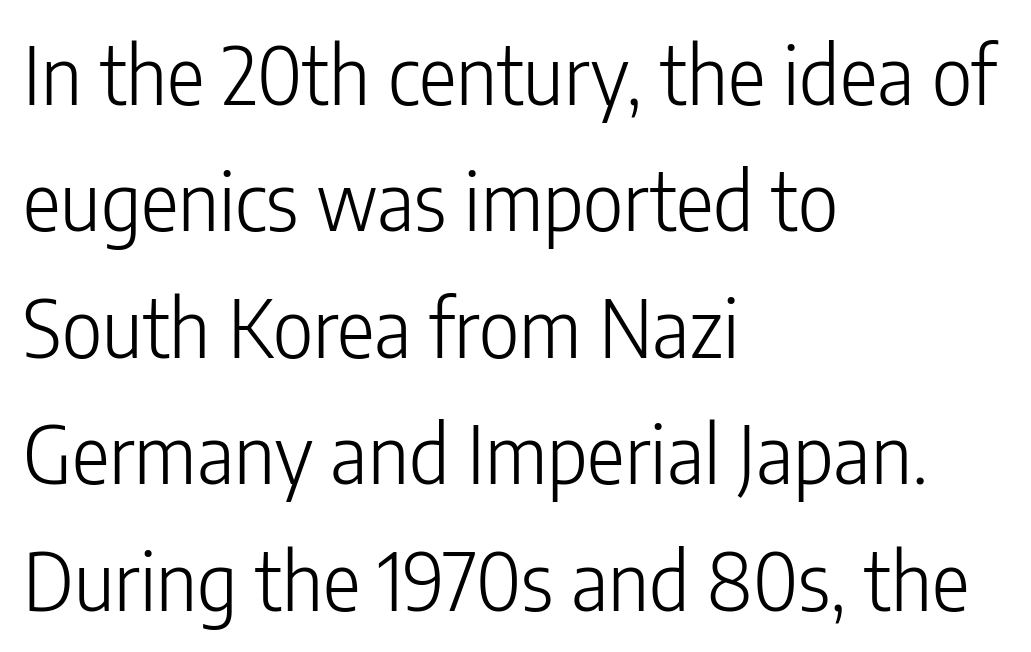
Q: Is the text bold? A: No.
Q: Is the text italic (slanted)? A: No, it is upright.
Q: Is the typeface a serif or a sans-serif typeface? A: Sans-serif.
Q: Is the text underlined? A: No.
Q: How is the paragraph aligned? A: Left-aligned.
Q: Is the spacing between letters normal or unusually wide? A: Normal.
Q: Is the spacing between lines tight, normal or loose? A: Normal.
Q: Width (condensed, normal, or wide)? A: Condensed.
Q: Stroke contrast? A: Low.
Q: x-height? A: Medium.
Q: Monospaced? A: No.
